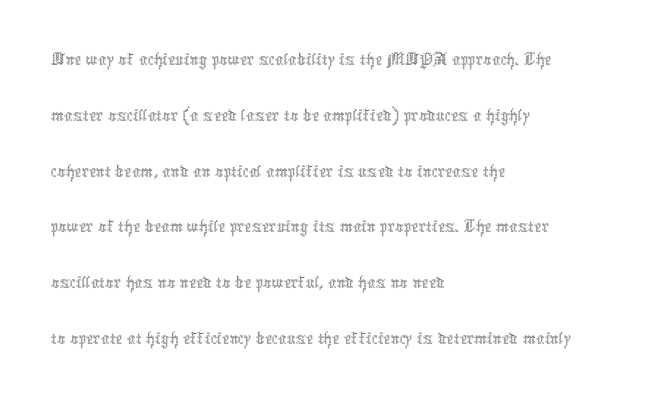
Q: Is the text bold? A: No.
Q: Is the text italic (slanted)? A: No, it is upright.
Q: Is the text underlined? A: No.
Q: How is the paragraph aligned? A: Left-aligned.
Q: Is the spacing between letters normal or unusually wide? A: Normal.
Q: Is the spacing between lines tight, normal or loose? A: Normal.
Q: Width (condensed, normal, or wide)? A: Condensed.
Q: x-height? A: Medium.
Q: Monospaced? A: No.
